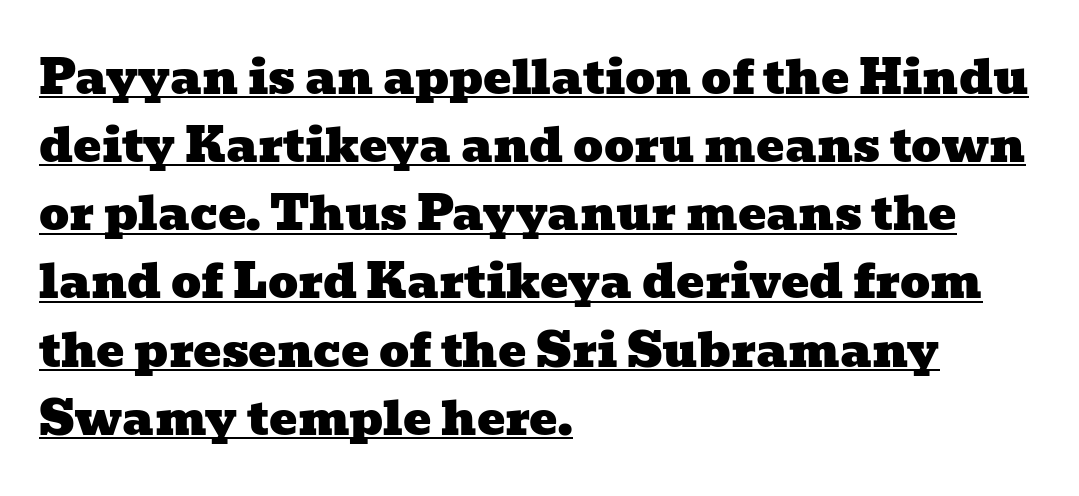
The image shows 47 px wide serif type; set left-aligned, normal line spacing (1.45x), normal letter spacing, underlined; low stroke contrast and a medium x-height.
